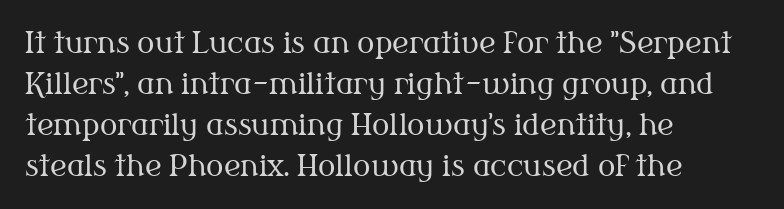
The image shows 29 px regular-weight serif type, upright; set left-aligned, normal line spacing (1.41x), normal letter spacing, not underlined; medium stroke contrast and a medium x-height.
